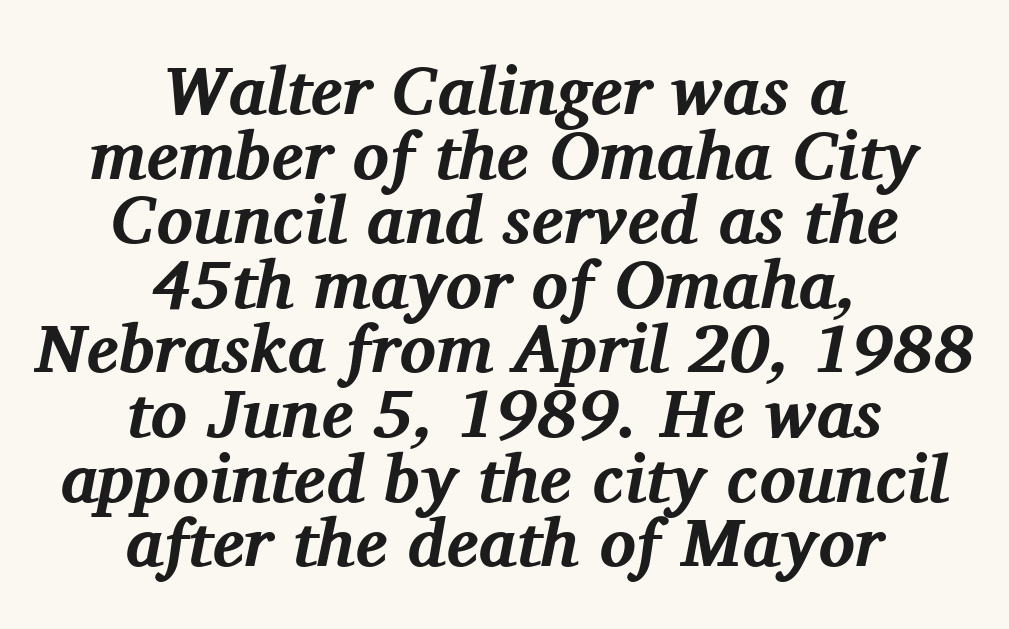
Between one letter and the next there's only the usual sliver of space. Notice how the stems are inclined rather than vertical — that's the hallmark of italics. A typesetter would call this proportional, since set widths differ per character. Decoration check: the copy has no underline.
